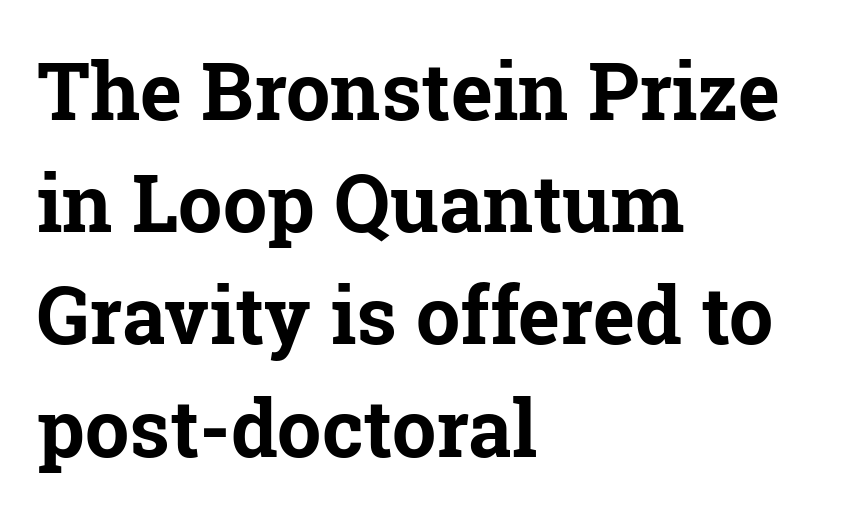
Q: Is the text bold? A: Yes.
Q: Is the text italic (slanted)? A: No, it is upright.
Q: Is the typeface a serif or a sans-serif typeface? A: Serif.
Q: Is the text underlined? A: No.
Q: How is the paragraph aligned? A: Left-aligned.
Q: Is the spacing between letters normal or unusually wide? A: Normal.
Q: Is the spacing between lines tight, normal or loose? A: Normal.
Q: Width (condensed, normal, or wide)? A: Normal.
Q: Stroke contrast? A: Low.
Q: x-height? A: Medium.
Q: Monospaced? A: No.
